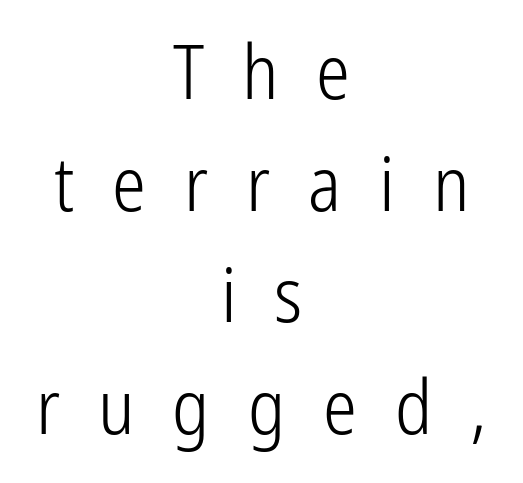
The lines in this sample share a center point and differ in where they start and stop. Nothing sits at the stroke ends, so this counts as sans-serif. The strip under each line holds only bare page. In terms of leading, this rendering sits right in the middle. The typography opts for an upright posture over an oblique one.
